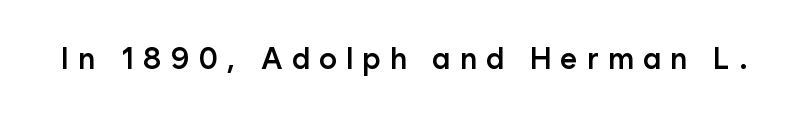
The image shows 30 px semibold sans-serif type, upright; set unusually wide letter spacing (+0.3 em), not underlined; low stroke contrast and a medium x-height.
